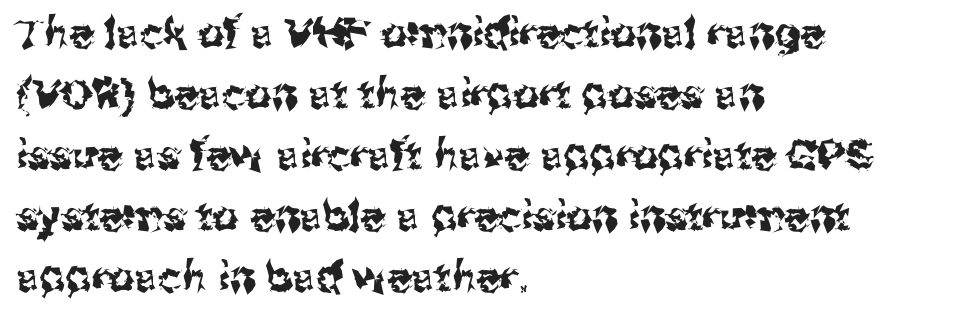
The image shows 41 px sans-serif type, upright; set left-aligned, normal line spacing (1.49x), normal letter spacing, not underlined; medium stroke contrast and a medium x-height.
